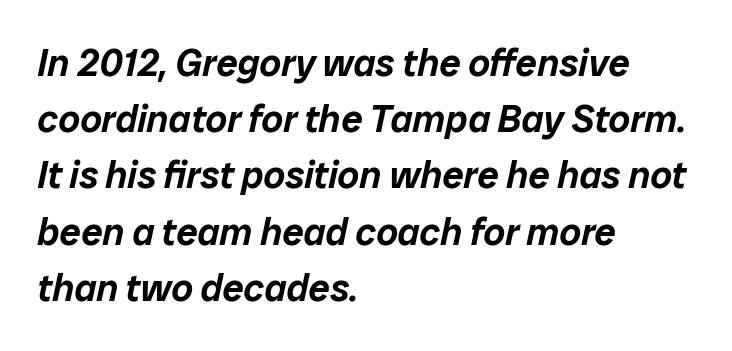
Q: Is the text italic (slanted)? A: Yes, it leans right by about 12 degrees.
Q: Is the text underlined? A: No.
Q: How is the paragraph aligned? A: Left-aligned.
Q: Is the spacing between letters normal or unusually wide? A: Normal.
Q: Is the spacing between lines tight, normal or loose? A: Normal.
Q: Width (condensed, normal, or wide)? A: Normal.
Q: Stroke contrast? A: Low.
Q: x-height? A: Medium.
Q: Monospaced? A: No.
